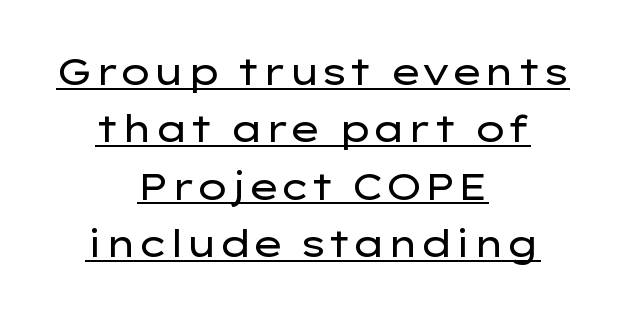
{"serif": "no", "italic": "no", "bold": "no", "weight": "regular", "width": "wide", "stroke_contrast": "low", "x_height": "medium", "monospaced": "no", "underline": "yes", "align": "center", "line_spacing": "normal", "line_spacing_ratio": 1.55, "letter_spacing": "normal", "letter_spacing_em": 0.0, "glyph_px": 37}
